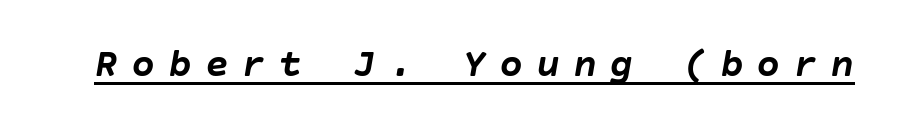
{"italic": "yes", "lean": "right", "slant_degrees": 10, "bold": "yes", "weight": "semibold", "width": "normal", "stroke_contrast": "low", "x_height": "large", "underline": "yes", "letter_spacing": "wide", "letter_spacing_em": 0.32, "glyph_px": 40}
